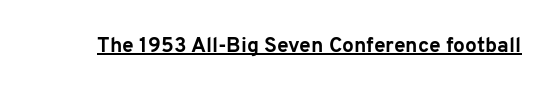
The image shows 21 px bold type, upright; set normal letter spacing, underlined.
